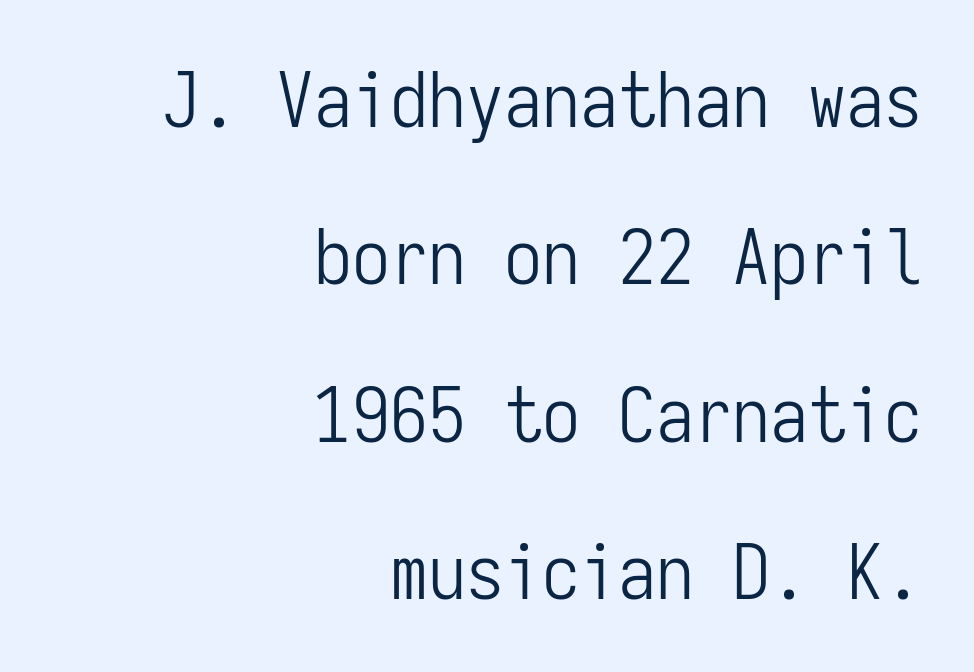
Between one letter and the next there's only the usual sliver of space. The compositor pushed each line to the right boundary. Tall strokes in this sample are plumb rather than angled. Note the uniform advance width — an 'i' takes as much space as an 'm'.
